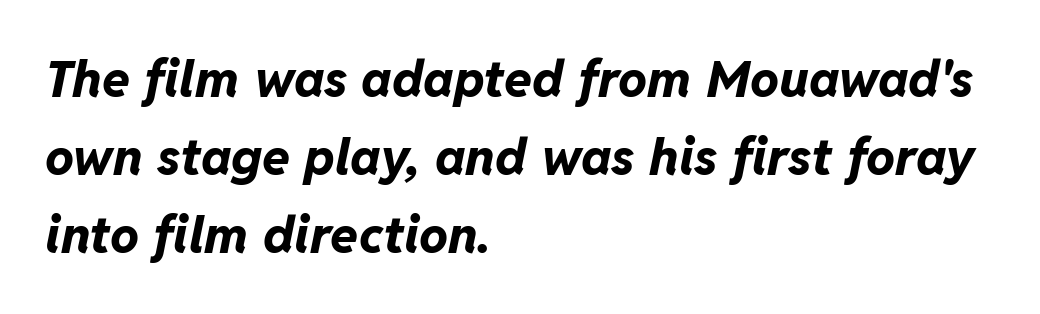
{"italic": "yes", "lean": "right", "slant_degrees": 11, "bold": "yes", "weight": "bold", "width": "normal", "stroke_contrast": "low", "x_height": "medium", "monospaced": "no", "underline": "no", "align": "left", "line_spacing": "normal", "line_spacing_ratio": 1.53, "letter_spacing": "normal", "letter_spacing_em": 0.0, "glyph_px": 51}
